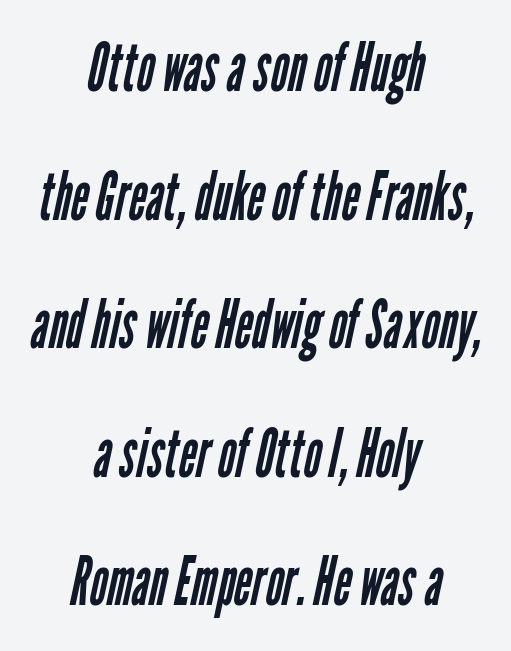
Q: Is the text bold? A: No.
Q: Is the typeface a serif or a sans-serif typeface? A: Sans-serif.
Q: Is the text underlined? A: No.
Q: How is the paragraph aligned? A: Centered.
Q: Is the spacing between letters normal or unusually wide? A: Normal.
Q: Width (condensed, normal, or wide)? A: Condensed.
Q: Stroke contrast? A: Low.
Q: x-height? A: Medium.
Q: Monospaced? A: No.
